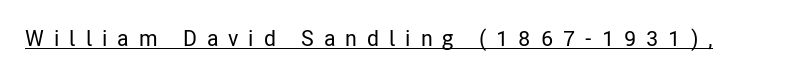
Q: Is the text italic (slanted)? A: No, it is upright.
Q: Is the text underlined? A: Yes.
Q: Is the spacing between letters normal or unusually wide? A: Unusually wide.
